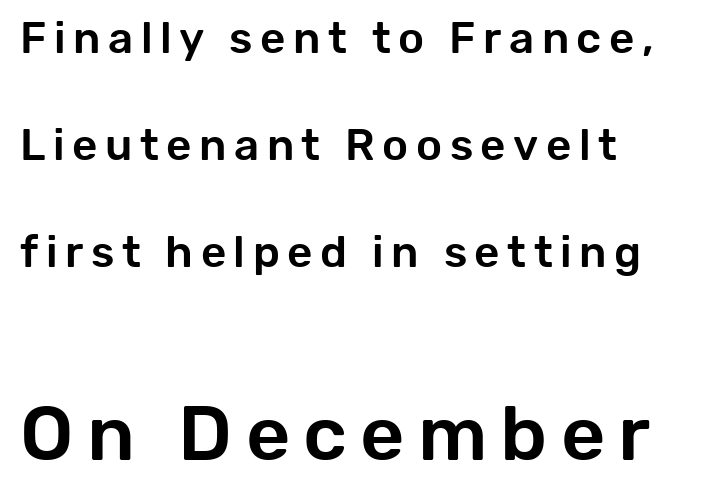
{"serif": "no", "italic": "no", "width": "normal", "stroke_contrast": "low", "x_height": "medium", "monospaced": "no", "underline": "no", "align": "left", "line_spacing": "loose", "line_spacing_ratio": 2.43, "larger_block": "second", "size_ratio": 1.75, "glyph_px": 77}
